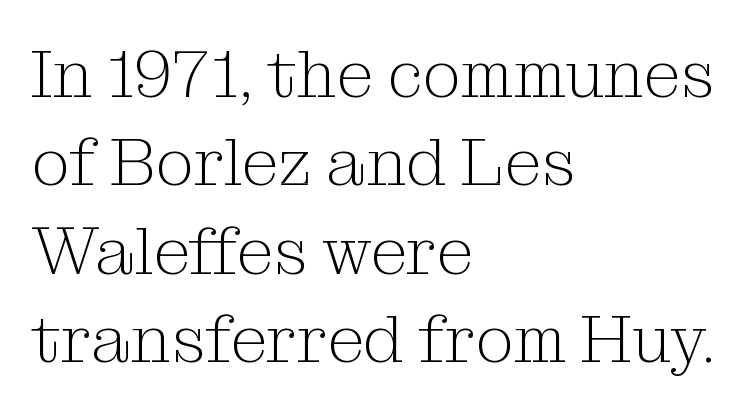
Is the type heavy? It reads as light-to-regular instead. The passage shown is not underscored anywhere. The letters sit at their default tracking, neither squeezed nor spread. The glyphs in this specimen are seriffed.
